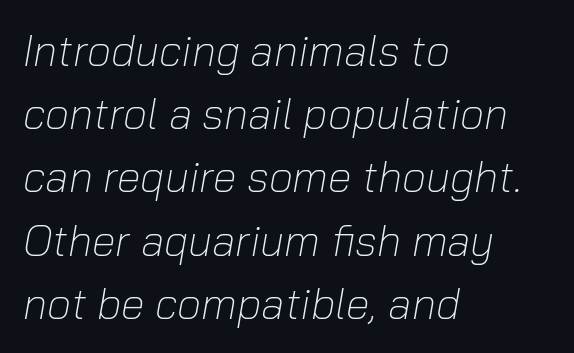
The rendering uses natural spacing where letterforms have individual widths. The lettering tilts uniformly, giving the passage an italic look. Each row of text sits above clean, open space. The designer left line spacing at the default. This reads as an unemphasized weight, regular at the heaviest. The face used here is rendered with its standard letterfit.
